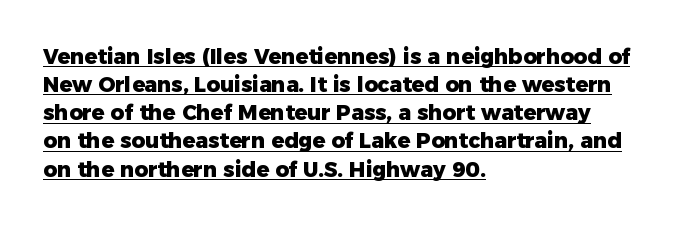
Which margin do the lines hug? The left one — the right edge is uneven. Style check: upright. I'd describe the lettering as bold — thick and assertive. The leading is moderate, giving the passage an even texture.
